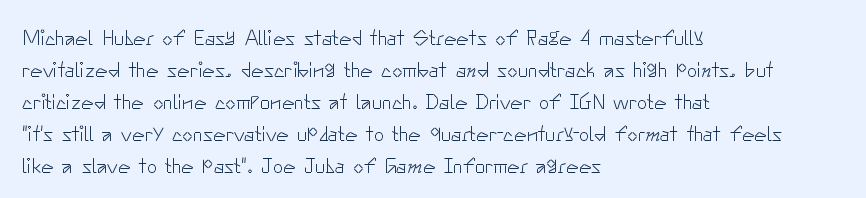
Q: Is the text bold? A: No.
Q: Is the text italic (slanted)? A: No, it is upright.
Q: Is the text underlined? A: No.
Q: How is the paragraph aligned? A: Left-aligned.
Q: Is the spacing between letters normal or unusually wide? A: Normal.
Q: Is the spacing between lines tight, normal or loose? A: Normal.
